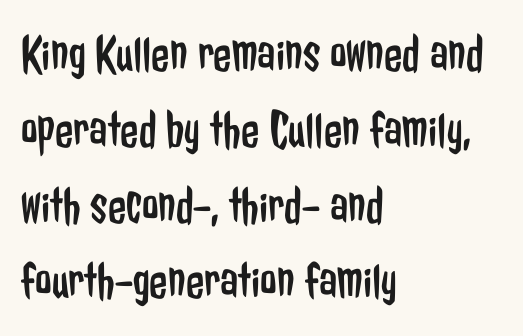
{"serif": "no", "italic": "no", "bold": "no", "weight": "regular", "width": "condensed", "stroke_contrast": "low", "x_height": "medium", "monospaced": "no", "underline": "no", "align": "left", "line_spacing": "normal", "line_spacing_ratio": 1.43, "letter_spacing": "normal", "letter_spacing_em": 0.0, "glyph_px": 53}
